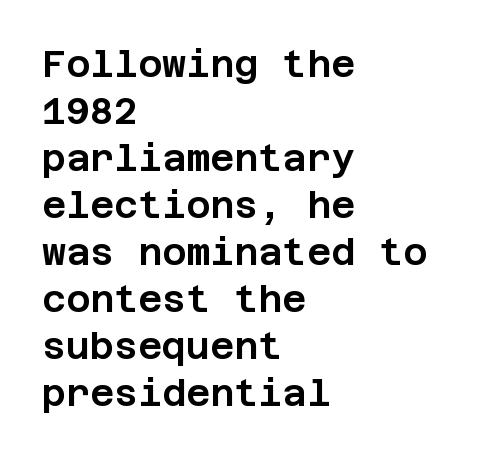
The line-height multiplier appears to be the usual default. A typesetter would mark this as roman, not italic. Left-aligned paragraph, ragged on the right. To sum up the face: it is a sans, with no serifs.
